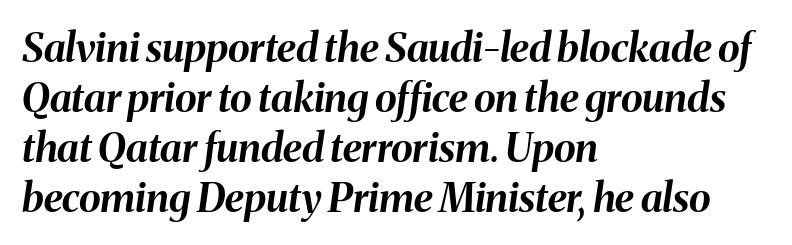
The image shows 40 px bold type, italic (leaning right); set left-aligned, normal line spacing (1.25x), normal letter spacing, not underlined; medium stroke contrast and a medium x-height.
